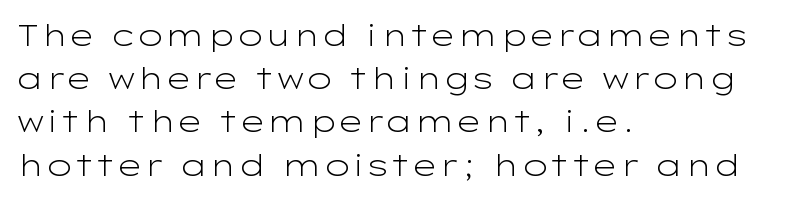
{"serif": "no", "italic": "no", "bold": "no", "weight": "light", "width": "wide", "stroke_contrast": "low", "x_height": "medium", "monospaced": "no", "underline": "no", "align": "left", "line_spacing": "normal", "line_spacing_ratio": 1.44, "letter_spacing": "normal", "letter_spacing_em": 0.0, "glyph_px": 30}
